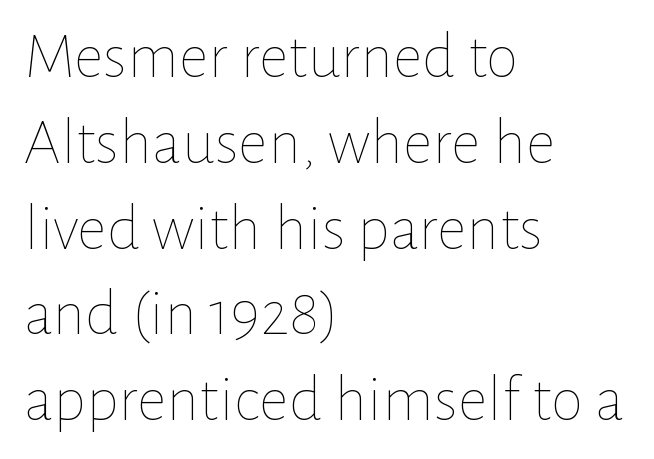
The image shows 66 px thin type, upright; set left-aligned, normal line spacing (1.3x), normal letter spacing, not underlined; low stroke contrast and a medium x-height.
